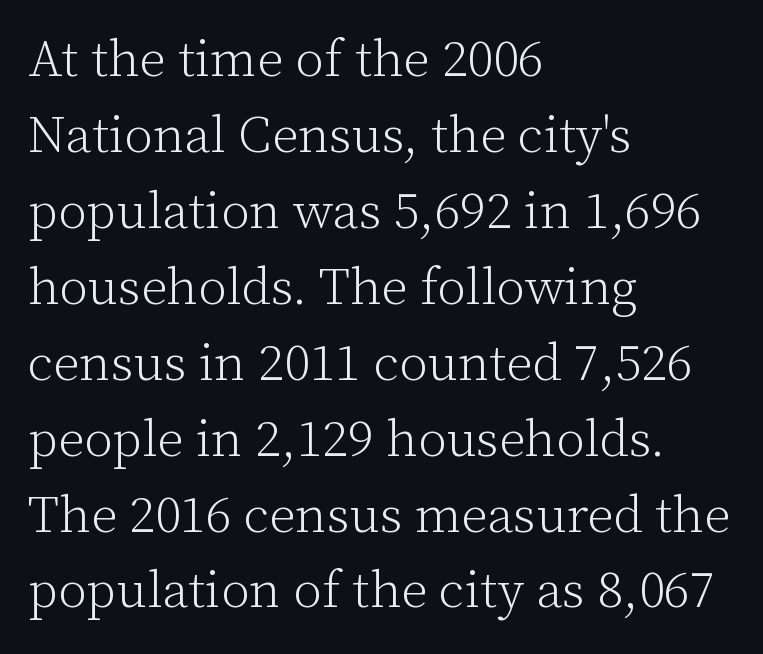
Line starts are locked; line ends wander. The typesetting does not lean heavy: it is not bold. This rendering employs a face with finishing strokes, i.e., a serif. Nothing unusual about the tracking: characters are spaced as the font intends. Whoever set this chose a conventional vertical rhythm.
